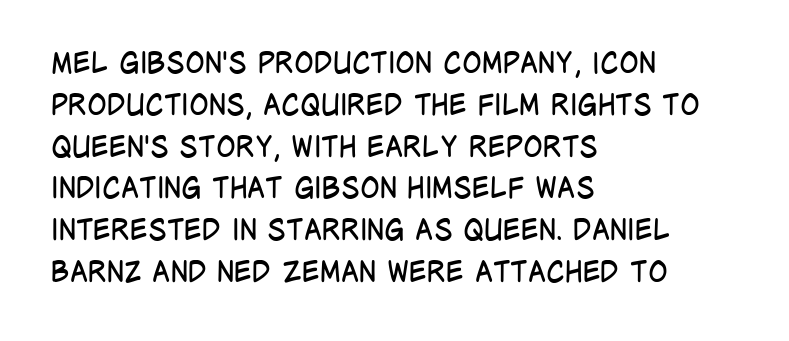
Q: Is the text bold? A: No.
Q: Is the text italic (slanted)? A: No, it is upright.
Q: Is the typeface a serif or a sans-serif typeface? A: Sans-serif.
Q: Is the text underlined? A: No.
Q: How is the paragraph aligned? A: Left-aligned.
Q: Is the spacing between letters normal or unusually wide? A: Normal.
Q: Is the spacing between lines tight, normal or loose? A: Normal.
Q: Width (condensed, normal, or wide)? A: Condensed.
Q: Stroke contrast? A: Low.
Q: x-height? A: Large.
Q: Monospaced? A: No.
